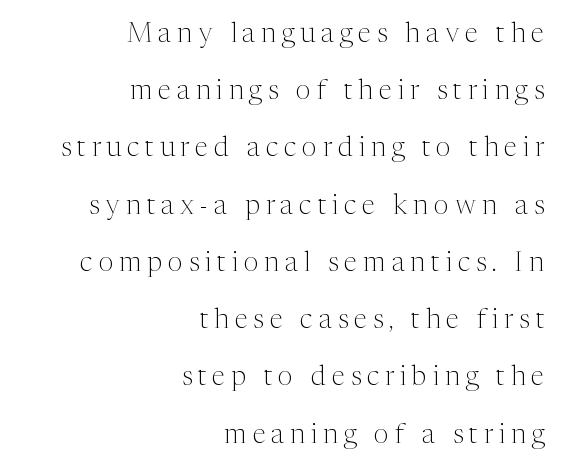
Q: Is the text bold? A: No.
Q: Is the text italic (slanted)? A: No, it is upright.
Q: Is the text underlined? A: No.
Q: How is the paragraph aligned? A: Right-aligned.
Q: Is the spacing between letters normal or unusually wide? A: Unusually wide.
Q: Is the spacing between lines tight, normal or loose? A: Loose.
